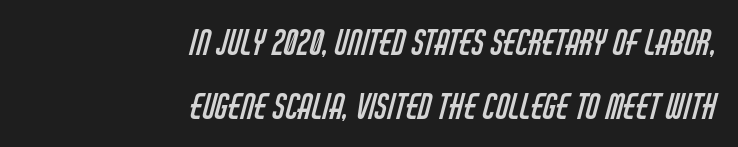
Q: Is the text bold? A: No.
Q: Is the typeface a serif or a sans-serif typeface? A: Sans-serif.
Q: Is the text underlined? A: No.
Q: How is the paragraph aligned? A: Right-aligned.
Q: Is the spacing between letters normal or unusually wide? A: Normal.
Q: Width (condensed, normal, or wide)? A: Condensed.
Q: Stroke contrast? A: Low.
Q: x-height? A: Large.
Q: Monospaced? A: No.
